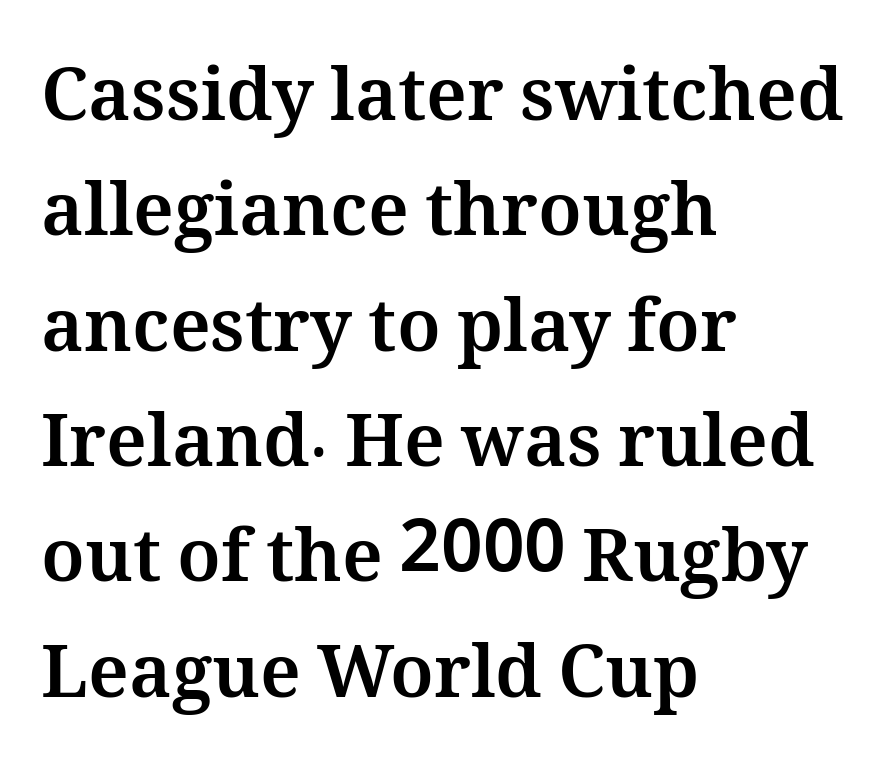
{"italic": "no", "bold": "yes", "weight": "bold", "width": "normal", "stroke_contrast": "medium", "x_height": "medium", "monospaced": "no", "underline": "no", "align": "left", "line_spacing": "normal", "line_spacing_ratio": 1.58, "letter_spacing": "normal", "letter_spacing_em": 0.0, "glyph_px": 73}
